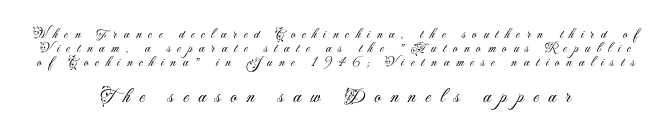
Note: smaller setting up top, larger setting below. Tracking here is generous; glyphs stand well apart from one another. Notice how descenders almost collide with the ascenders below — that's tight leading.
